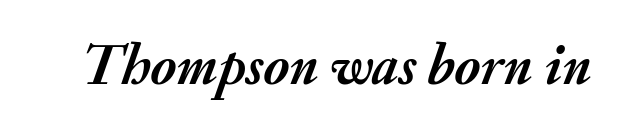
Q: Is the text bold? A: Yes.
Q: Is the text italic (slanted)? A: Yes, it leans right by about 20 degrees.
Q: Is the text underlined? A: No.
Q: Is the spacing between letters normal or unusually wide? A: Normal.
Q: Width (condensed, normal, or wide)? A: Normal.
Q: Stroke contrast? A: Medium.
Q: x-height? A: Small.
Q: Monospaced? A: No.
